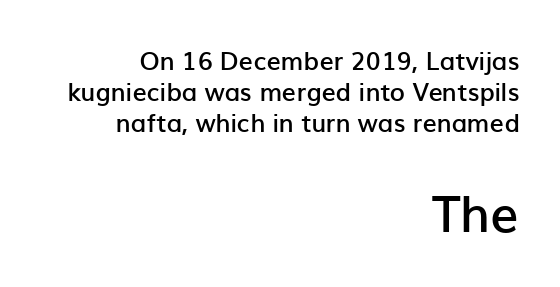
Q: Is the text bold? A: Semi-bold.
Q: Is the text italic (slanted)? A: No, it is upright.
Q: Is the typeface a serif or a sans-serif typeface? A: Sans-serif.
Q: Is the text underlined? A: No.
Q: How is the paragraph aligned? A: Right-aligned.
Q: Is the spacing between letters normal or unusually wide? A: Normal.
Q: Which block of text is set in a larger size, the first (top) or the second (bottom)? A: The second (bottom) one.
Q: Width (condensed, normal, or wide)? A: Normal.
Q: Stroke contrast? A: Low.
Q: x-height? A: Medium.
Q: Monospaced? A: No.
